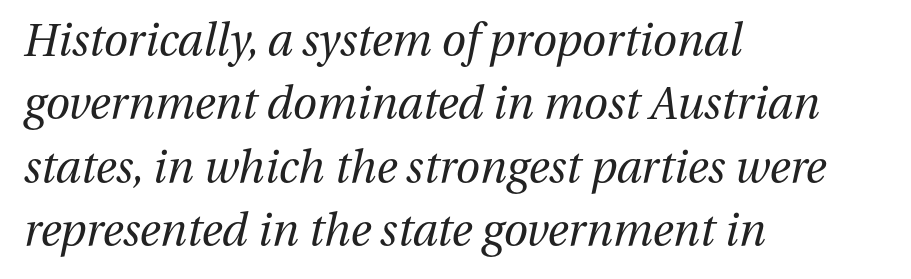
The ragged edge is on the right, which tells us the setting is flush left. If you drew a line through each stem, it would be angled. Clear beneath every line of the passage. Is this a heavy cut? Hardly; it is regular or lighter. A normal amount of white space separates one row of letters from the next. Spacing verdict: proportional, widths tailored to each character.
